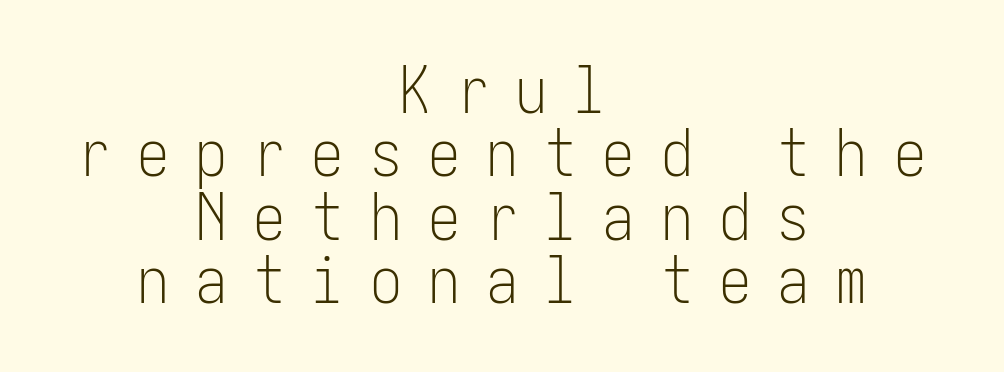
{"serif": "no", "italic": "no", "bold": "no", "weight": "light", "width": "condensed", "stroke_contrast": "low", "x_height": "medium", "underline": "no", "align": "center", "line_spacing": "tight", "line_spacing_ratio": 0.99, "letter_spacing": "wide", "letter_spacing_em": 0.41, "glyph_px": 64}
